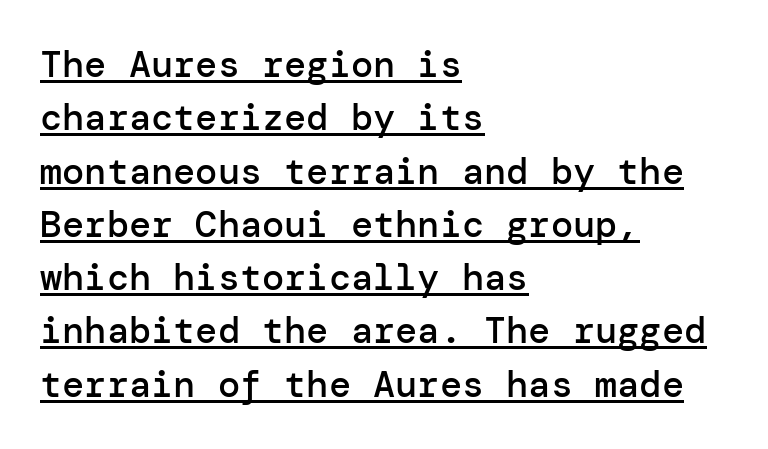
Bold? Not quite — semibold, heavier than regular but stopping short. The lines in this sample share a left origin and differ only in where they stop. The letters carry no serifs — their stems end cleanly without finishing strokes. In designer terms, the underline attribute is active on this setting. The vertical gap from one line to the next is medium.
